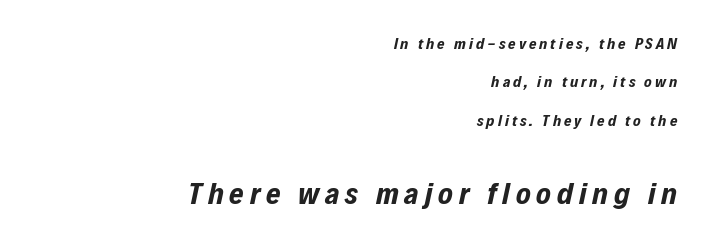
The passage shown is typed in a proportional face where columns would drift. The designer dialed line spacing up above the default. Style check: oblique. The face used here has the dense, thick strokes of a bold. Note: smaller setting up top, larger setting below.
